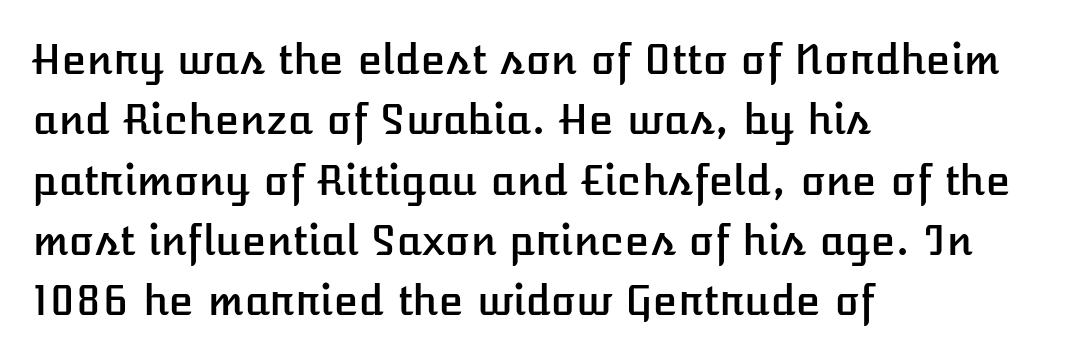
The image shows 41 px text type, upright; set left-aligned, normal line spacing (1.47x), normal letter spacing, not underlined; low stroke contrast and a medium x-height.
